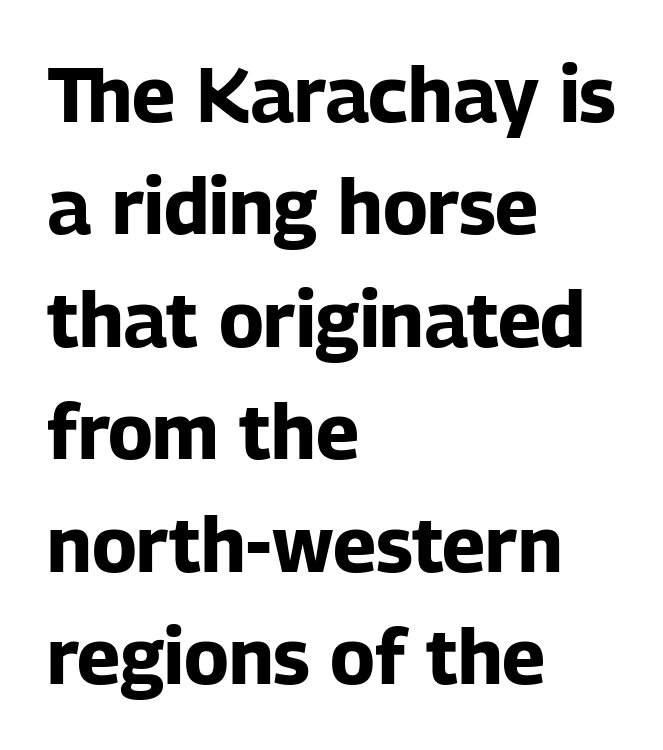
{"serif": "no", "italic": "no", "bold": "yes", "weight": "bold", "width": "normal", "stroke_contrast": "low", "x_height": "medium", "monospaced": "no", "underline": "no", "align": "left", "line_spacing": "normal", "line_spacing_ratio": 1.46, "letter_spacing": "normal", "letter_spacing_em": 0.0, "glyph_px": 77}
